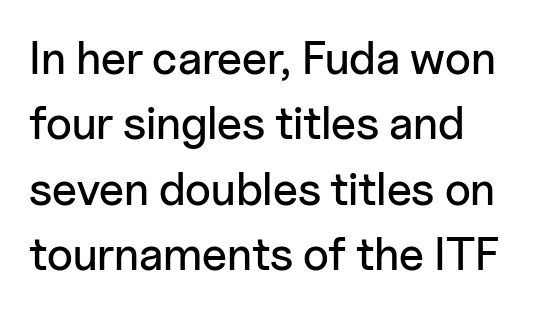
The space beneath each line is pristine and unruled. A typesetter would call this proportional, since set widths differ per character. Italic: no, the glyphs are upright roman. Stroke terminals: plain, sans-serif. The rag falls on the right side of this text block. The block of text has a typical density, with ordinary space between rows.
